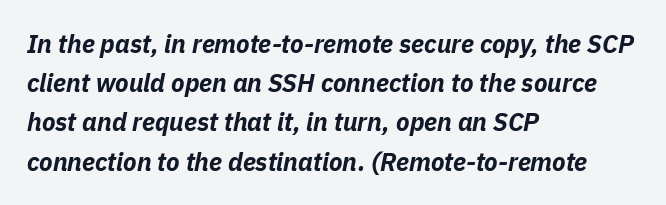
Q: Is the text bold? A: Yes.
Q: Is the text italic (slanted)? A: Yes, it leans right by about 11 degrees.
Q: Is the text underlined? A: No.
Q: How is the paragraph aligned? A: Left-aligned.
Q: Is the spacing between letters normal or unusually wide? A: Normal.
Q: Is the spacing between lines tight, normal or loose? A: Normal.
